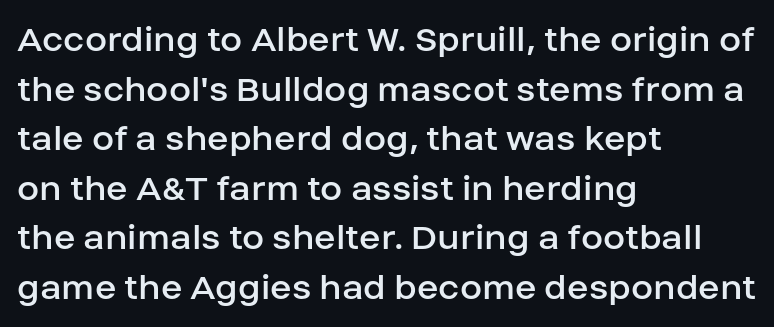
The image shows 40 px regular-weight sans-serif type, upright; set left-aligned, line spacing 1.24x, normal letter spacing, not underlined; low stroke contrast and a large x-height.
